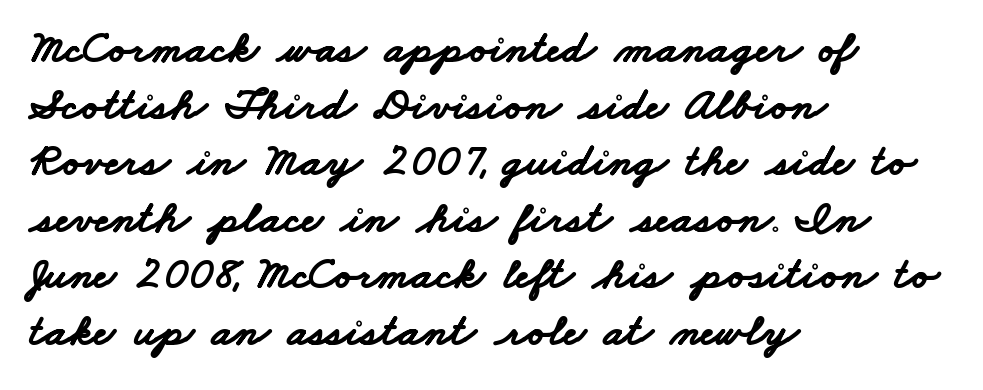
The image shows 46 px bold, wide sans-serif type; set left-aligned, line spacing 1.23x, normal letter spacing, not underlined; low stroke contrast and a small x-height.
